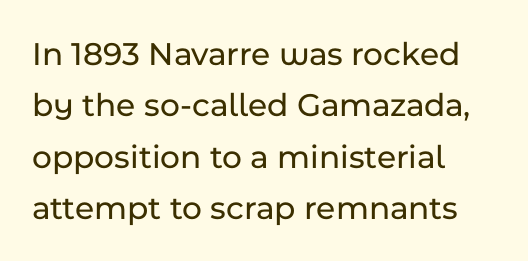
{"serif": "no", "italic": "no", "width": "normal", "stroke_contrast": "low", "x_height": "medium", "monospaced": "no", "underline": "no", "align": "left", "line_spacing": "normal", "line_spacing_ratio": 1.51, "letter_spacing": "normal", "letter_spacing_em": 0.0, "glyph_px": 34}
